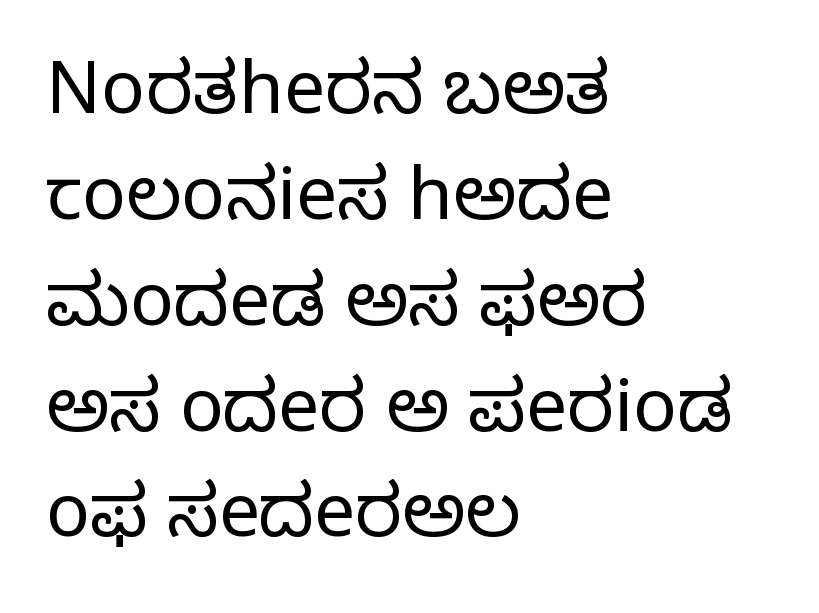
Observe the serifs anchoring each vertical stroke in this sample. Each word holds together tightly as a unit, with standard inter-letter gaps. No extra ink here — the face is not bold. Quick note: interline space is typical.
